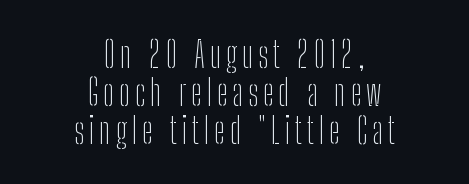
Proportional: the letters do not fall into vertical columns. The lines are quadded center. Italic: no, the glyphs are upright roman. This reads as an unemphasized weight, regular at the heaviest. Bare-footed words on every line.
